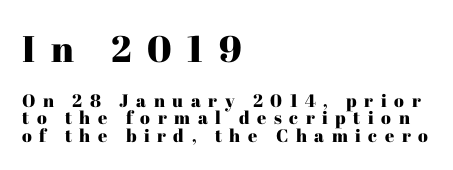
Q: Is the text italic (slanted)? A: No, it is upright.
Q: Is the typeface a serif or a sans-serif typeface? A: Serif.
Q: Is the text underlined? A: No.
Q: How is the paragraph aligned? A: Left-aligned.
Q: Is the spacing between letters normal or unusually wide? A: Unusually wide.
Q: Is the spacing between lines tight, normal or loose? A: Tight.
Q: Which block of text is set in a larger size, the first (top) or the second (bottom)? A: The first (top) one.
Q: Width (condensed, normal, or wide)? A: Normal.
Q: Stroke contrast? A: High.
Q: x-height? A: Medium.
Q: Monospaced? A: No.
